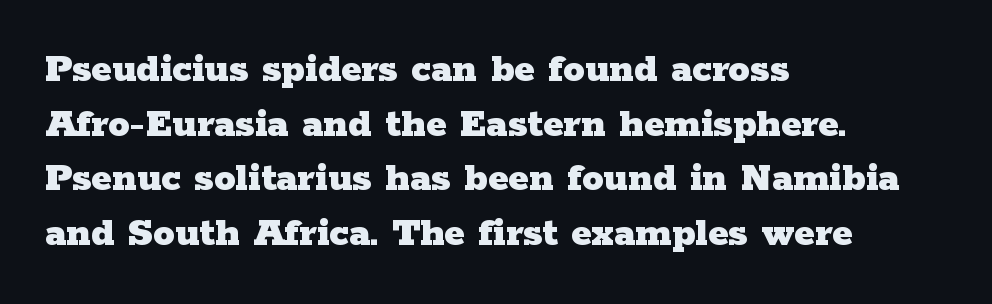
The image shows 43 px heavy, wide serif type, upright; set left-aligned, normal line spacing (1.27x), normal letter spacing, not underlined; low stroke contrast and a medium x-height.
